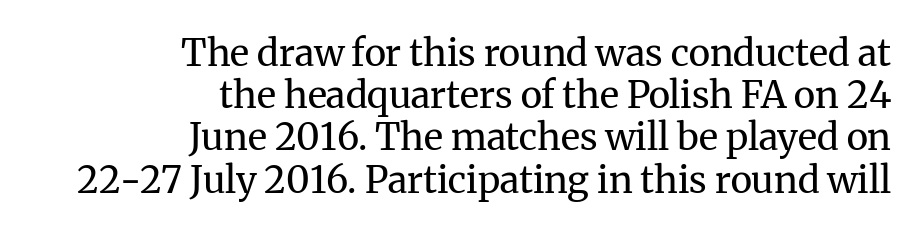
The image shows 37 px regular-weight serif type, upright; set right-aligned, tight line spacing (1.14x), normal letter spacing, not underlined; medium stroke contrast and a medium x-height.
